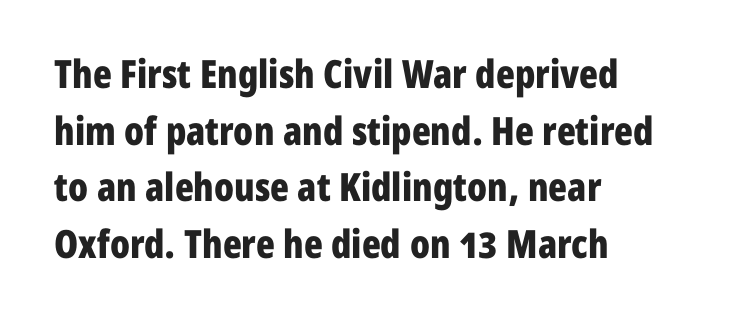
The image shows 39 px bold, condensed sans-serif type, upright; set left-aligned, normal line spacing (1.45x), normal letter spacing, not underlined; low stroke contrast and a medium x-height.
